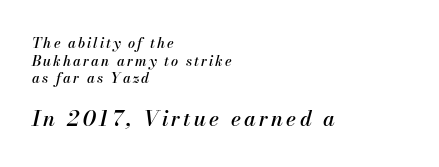
Line starts are locked; line ends wander. Only glyphs here, with clear space below each row. Size hierarchy here favors the trailing block over the leading one. The passage shown leans; its letterforms are oblique.
